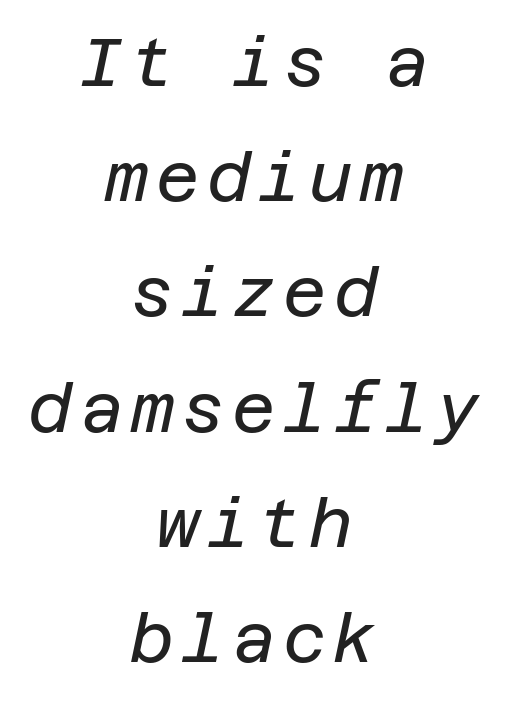
The rag falls on both sides of this text block equally. Weight class: somewhere from thin through regular. The area under the type is left untouched. The letters are slanted; this is an italic face.
